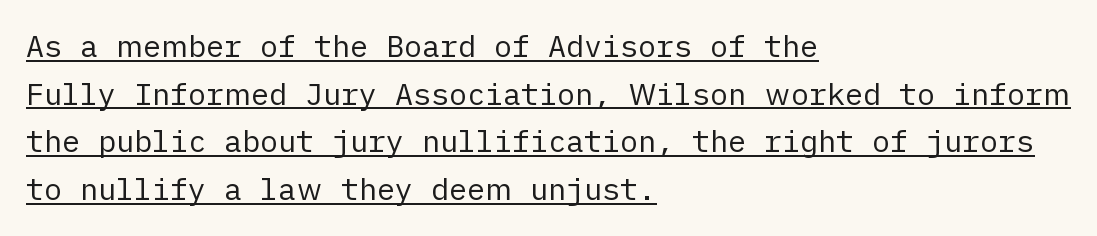
The image shows 30 px regular-weight sans-serif type, upright; set left-aligned, normal line spacing (1.59x), normal letter spacing, underlined; low stroke contrast and a medium x-height.
